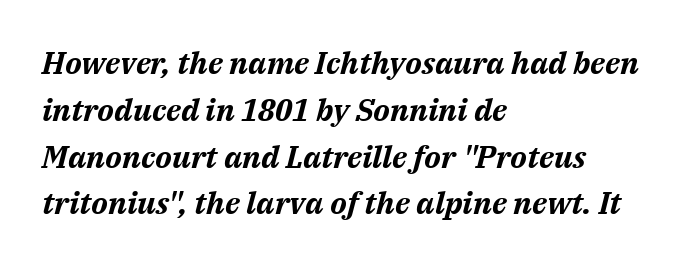
Is the block centered? No — it sits flush against the left margin. Quick note: underline off. Weight: bold. Note the varied advance widths — an 'i' is clearly narrower than an 'm'. Would a proofreader flag this as italicized? Yes.
